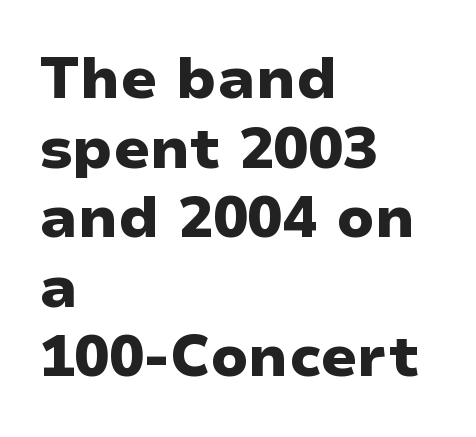
{"serif": "no", "italic": "no", "bold": "yes", "weight": "heavy", "width": "wide", "stroke_contrast": "low", "x_height": "medium", "monospaced": "no", "underline": "no", "align": "left", "line_spacing_ratio": 1.2, "letter_spacing": "normal", "letter_spacing_em": 0.0, "glyph_px": 58}
